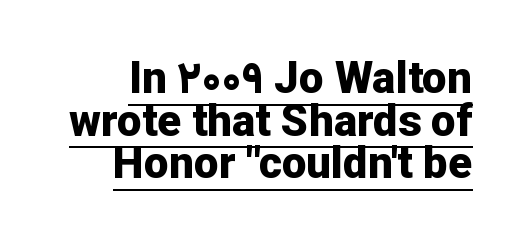
Q: Is the text bold? A: Yes.
Q: Is the text italic (slanted)? A: No, it is upright.
Q: Is the typeface a serif or a sans-serif typeface? A: Sans-serif.
Q: Is the text underlined? A: Yes.
Q: How is the paragraph aligned? A: Right-aligned.
Q: Is the spacing between letters normal or unusually wide? A: Normal.
Q: Is the spacing between lines tight, normal or loose? A: Tight.
Q: Width (condensed, normal, or wide)? A: Normal.
Q: Stroke contrast? A: Low.
Q: x-height? A: Medium.
Q: Monospaced? A: No.
